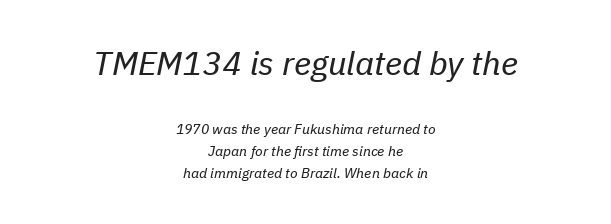
The image shows 33 px regular-weight type, italic (leaning right); set centered, normal line spacing (1.57x), normal letter spacing, not underlined; the first (top) block is 2.36x larger; low stroke contrast and a medium x-height.
